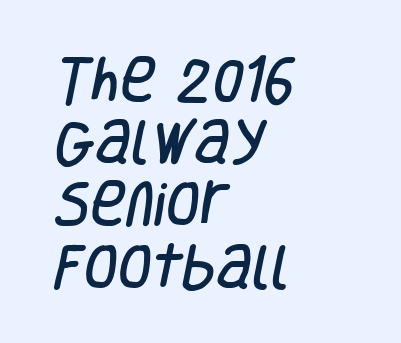
{"serif": "no", "width": "condensed", "stroke_contrast": "low", "x_height": "large", "monospaced": "no", "underline": "no", "align": "left", "line_spacing": "normal", "line_spacing_ratio": 1.27, "letter_spacing": "normal", "letter_spacing_em": 0.0, "glyph_px": 49}
